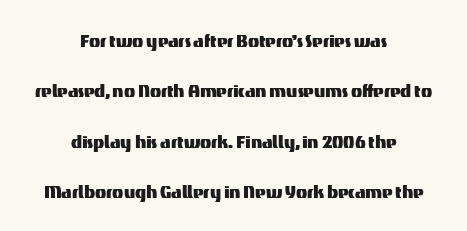
Lines of text with bare space underneath. This is the regular roman posture of the typeface. Caption: multi-line text, centered on the measure. A great deal of white space separates one row of letters from the next. The type is set solid horizontally, with unmodified tracking.
